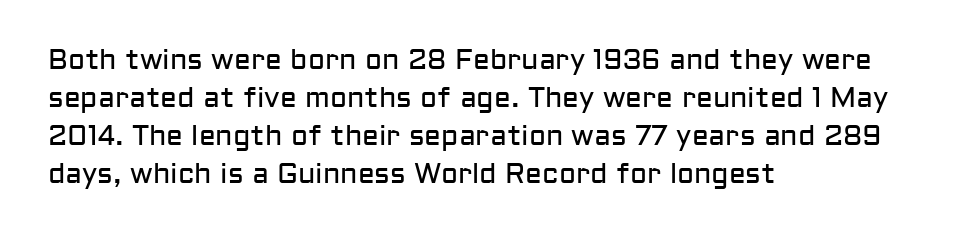
The image shows 28 px regular-weight sans-serif type, upright; set left-aligned, normal line spacing (1.36x), normal letter spacing, not underlined; low stroke contrast and a medium x-height.
